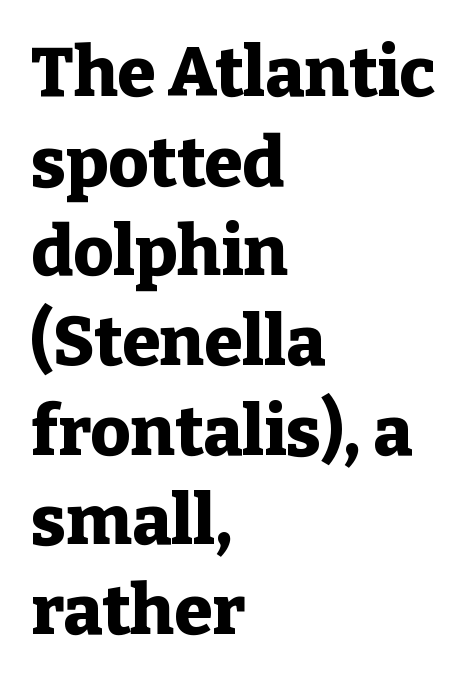
Q: Is the text bold? A: Yes.
Q: Is the text italic (slanted)? A: No, it is upright.
Q: Is the typeface a serif or a sans-serif typeface? A: Serif.
Q: Is the text underlined? A: No.
Q: How is the paragraph aligned? A: Left-aligned.
Q: Is the spacing between letters normal or unusually wide? A: Normal.
Q: Is the spacing between lines tight, normal or loose? A: Normal.
Q: Width (condensed, normal, or wide)? A: Normal.
Q: Stroke contrast? A: Low.
Q: x-height? A: Medium.
Q: Monospaced? A: No.
